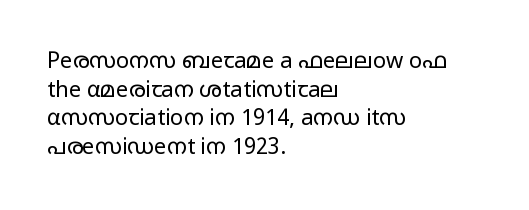
{"italic": "no", "bold": "no", "underline": "no", "align": "left", "line_spacing": "normal", "line_spacing_ratio": 1.3, "letter_spacing": "normal", "letter_spacing_em": 0.0, "glyph_px": 22}
